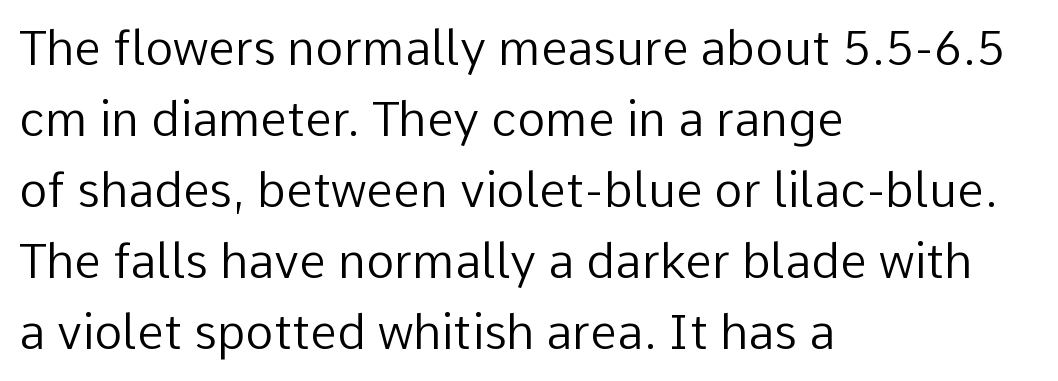
The characters are drawn with everyday or finer stroke widths. Horizontal bands of white between lines are of average thickness. The lettering stays uniformly vertical, giving the passage a roman look. A typesetter would call this proportional, since set widths differ per character. Check under the words: just untouched page.
